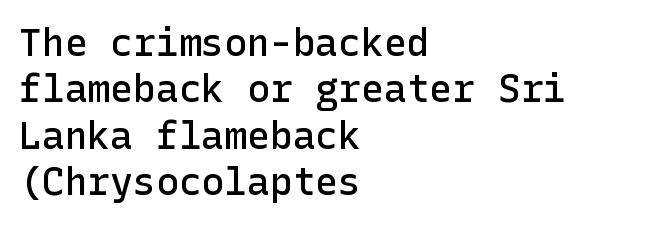
{"serif": "no", "italic": "no", "bold": "semi", "weight": "semibold", "width": "normal", "stroke_contrast": "low", "x_height": "medium", "underline": "no", "align": "left", "line_spacing_ratio": 1.22, "letter_spacing": "normal", "letter_spacing_em": 0.0, "glyph_px": 38}
